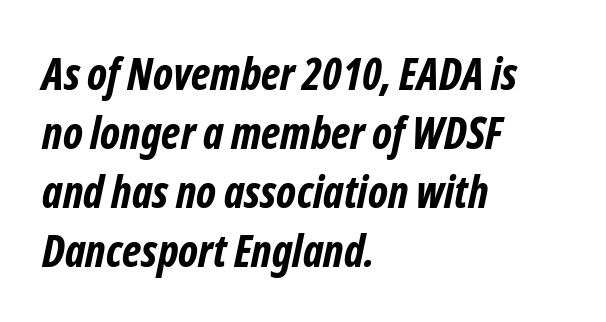
Note the varied advance widths — an 'i' is clearly narrower than an 'm'. This sample uses a sans-serif face. This rendering features lettering with no underline. These lines are set flush left with a ragged right edge. Each new line begins a customary step beneath the previous one.
